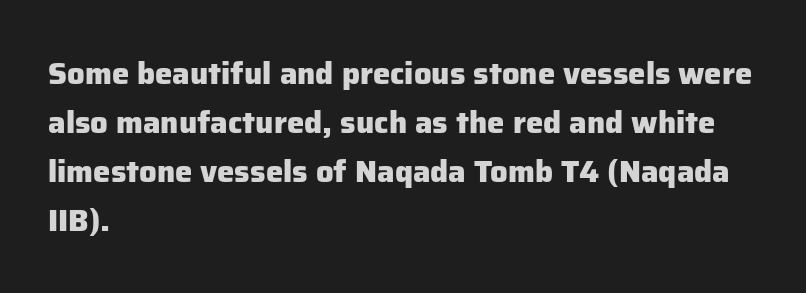
{"serif": "no", "italic": "no", "bold": "yes", "weight": "heavy", "width": "normal", "stroke_contrast": "low", "x_height": "medium", "monospaced": "no", "underline": "no", "align": "left", "line_spacing": "normal", "line_spacing_ratio": 1.58, "letter_spacing": "normal", "letter_spacing_em": 0.0, "glyph_px": 31}
